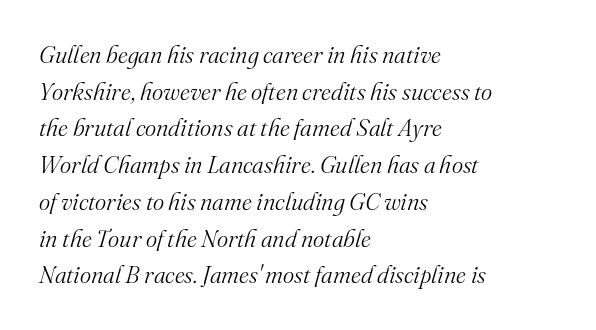
No chunkiness to these letters — they're not bold. Compared with ordinary roman type, these characters are visibly tilted. Line beginnings align vertically; line endings do not. Whoever set this chose a conventional vertical rhythm. The glyphs are unaccompanied by any horizontal stroke below them. The line texture is even and compact thanks to regular tracking.
